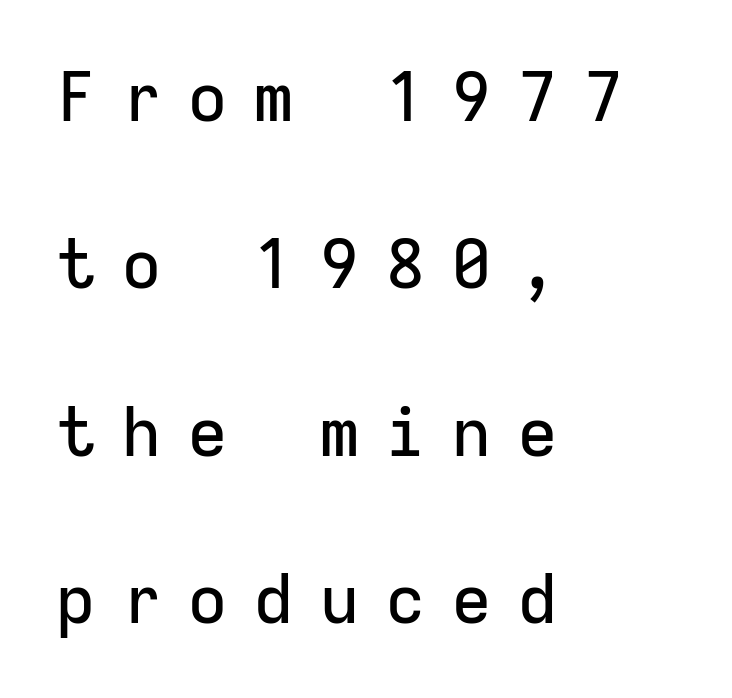
Q: Is the text italic (slanted)? A: No, it is upright.
Q: Is the typeface a serif or a sans-serif typeface? A: Sans-serif.
Q: Is the text underlined? A: No.
Q: How is the paragraph aligned? A: Left-aligned.
Q: Is the spacing between letters normal or unusually wide? A: Unusually wide.
Q: Is the spacing between lines tight, normal or loose? A: Loose.
Q: Width (condensed, normal, or wide)? A: Normal.
Q: Stroke contrast? A: Low.
Q: x-height? A: Medium.
Q: Monospaced? A: Yes.
